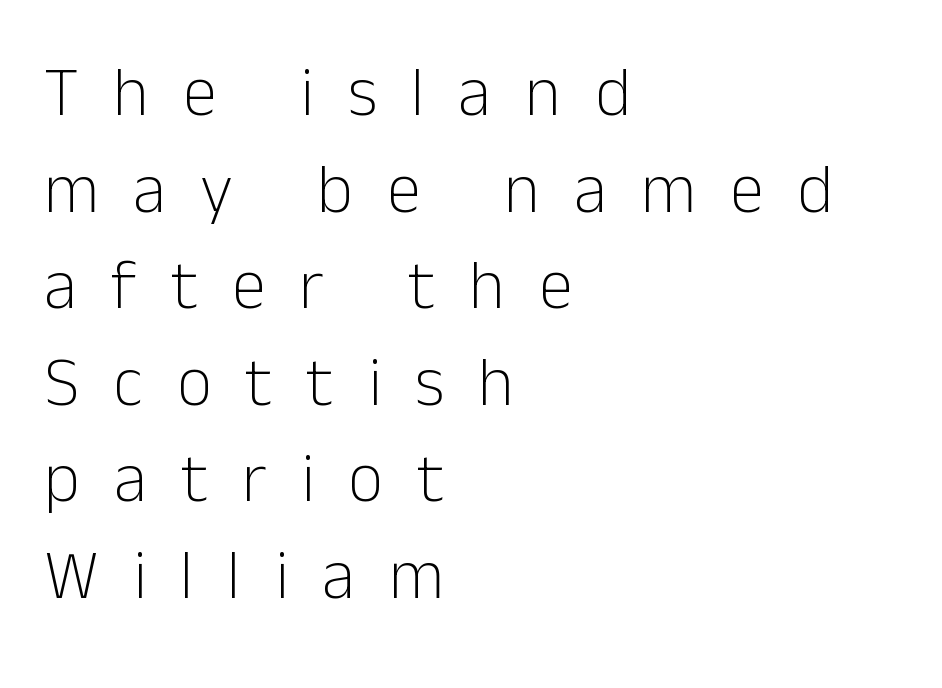
No italicization has been applied; the sample stays upright. Serif or sans? Sans — the stroke terminals are bare. Regarding leading, the lines here are spaced in the standard way. Typeset ragged right — the left edge is the straight one. Stems and bowls with no extra thickness — not bold. Loose tracking; the words dissolve into strings of separated letters.
